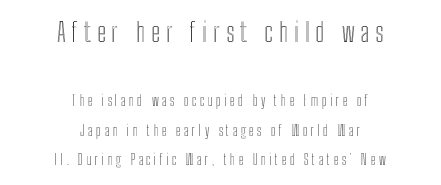
Does the lettering tilt? It doesn't — this is upright. Is the letter spacing exaggerated? Yes — the characters are pushed far apart. The initial chunk of copy outweighs the following chunk in type size. The foot of each line stays bare and open.
